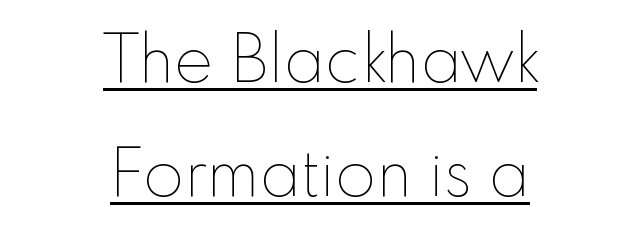
The tracking reads as untouched default to a designer's eye. Is the stroke heavy? The answer is a plain regular-or-lighter. The rendering uses the underline text-decoration. This rendering uses center alignment, leaving both contours irregular but symmetric.
